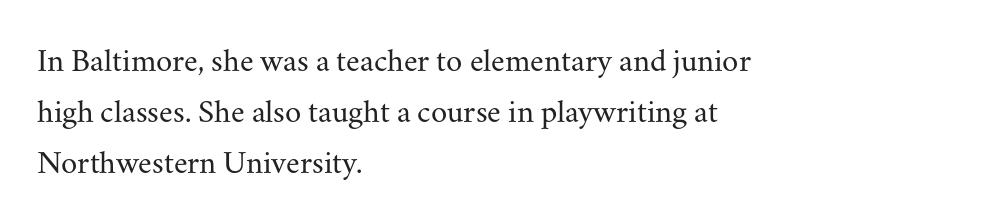
Stems and bowls with no extra thickness — not bold. These lines are set flush left with a ragged right edge. Examine the stroke ends and you'll spot serifs. Check the space under the baseline: it is left empty. Every stem runs plumb, perpendicular to the baseline.
